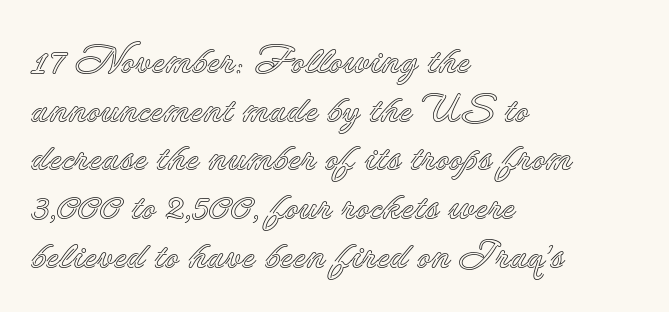
{"width": "normal", "x_height": "small", "monospaced": "no", "underline": "no", "align": "left", "line_spacing": "normal", "line_spacing_ratio": 1.25, "letter_spacing": "normal", "letter_spacing_em": 0.0, "glyph_px": 39}
